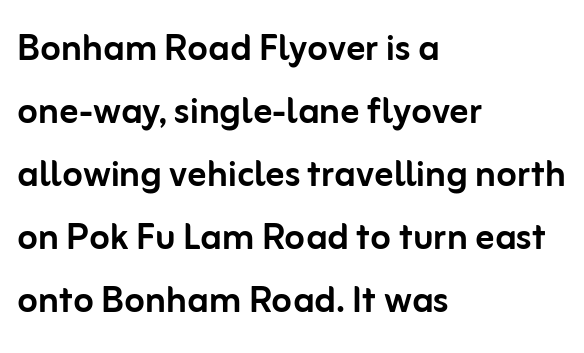
The image shows 47 px sans-serif type, upright; set left-aligned, normal line spacing (1.34x), normal letter spacing, not underlined; low stroke contrast and a medium x-height.
